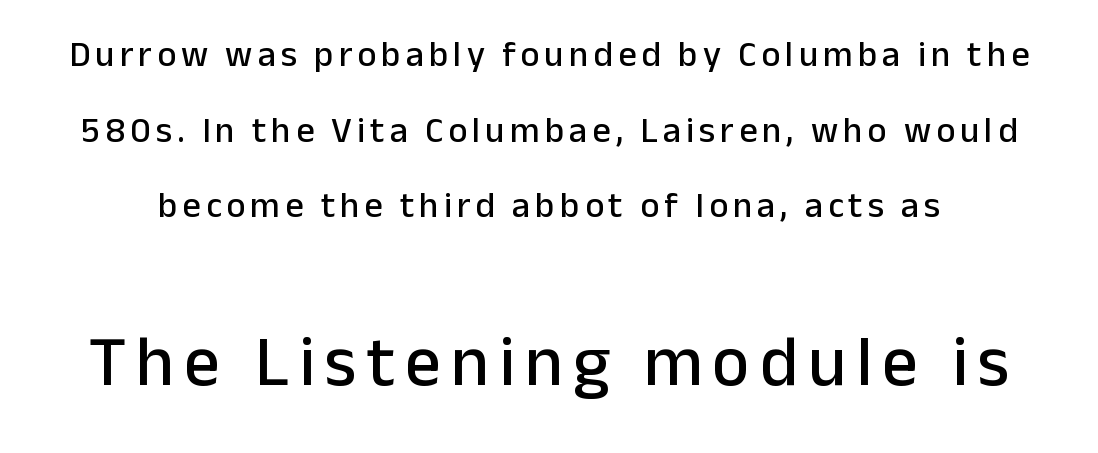
Which chunk is bigger? The second one — the bottom block dwarfs the top. No italicization has been applied; the sample stays upright. The face used here is proportionally spaced, like ordinary book or web type. The block of text is sparse from top to bottom, with ample space between rows. The foot of each line stays bare and open. Grotesque or geometric, the face here clearly has no serifs.
